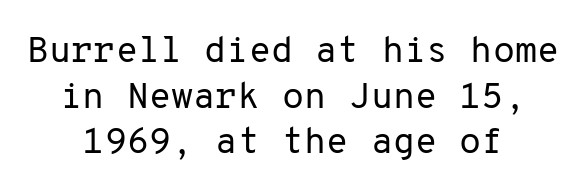
{"serif": "no", "italic": "no", "bold": "no", "weight": "regular", "width": "normal", "stroke_contrast": "low", "x_height": "medium", "monospaced": "yes", "underline": "no", "align": "center", "line_spacing": "normal", "line_spacing_ratio": 1.27, "letter_spacing": "normal", "letter_spacing_em": 0.0, "glyph_px": 36}
